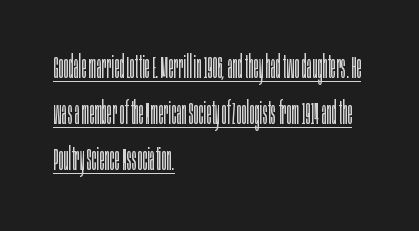
The image shows 31 px light, condensed sans-serif type, upright; set left-aligned, normal line spacing (1.48x), normal letter spacing, underlined; low stroke contrast and a large x-height.
